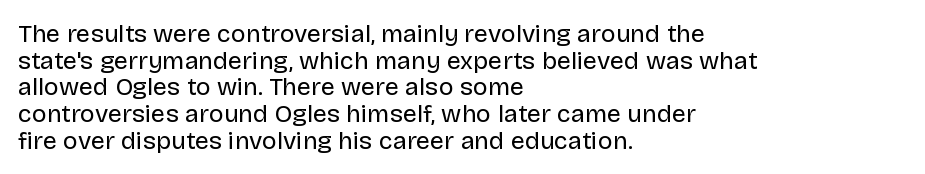
The image shows 25 px text type, upright; set left-aligned, tight line spacing (1.07x), normal letter spacing, not underlined.
